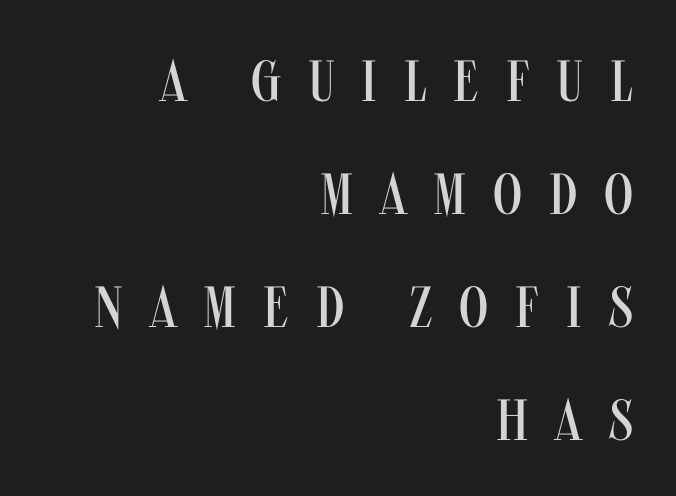
The image shows 58 px regular-weight, condensed sans-serif type, upright; set right-aligned, loose line spacing (1.95x), unusually wide letter spacing (+0.46 em), not underlined; medium stroke contrast and a large x-height.
